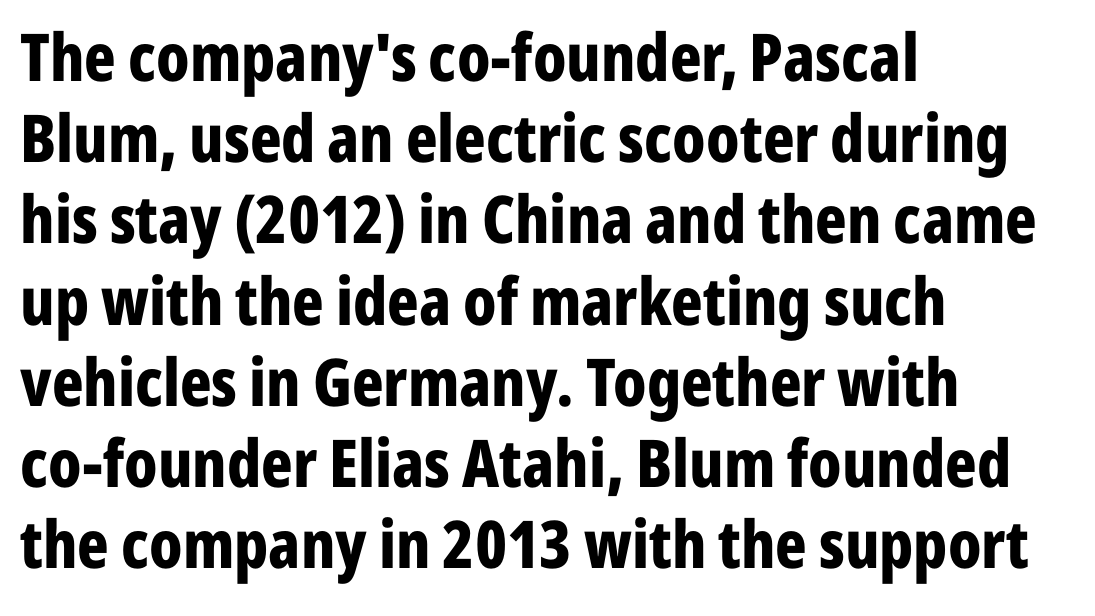
{"serif": "no", "italic": "no", "bold": "yes", "weight": "bold", "width": "condensed", "stroke_contrast": "low", "x_height": "medium", "monospaced": "no", "underline": "no", "align": "left", "line_spacing_ratio": 1.23, "letter_spacing": "normal", "letter_spacing_em": 0.0, "glyph_px": 66}
